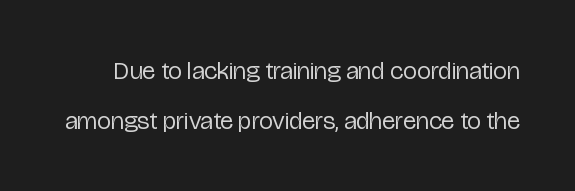
Q: Is the text bold? A: No.
Q: Is the text italic (slanted)? A: No, it is upright.
Q: Is the text underlined? A: No.
Q: Is the spacing between letters normal or unusually wide? A: Normal.
Q: Is the spacing between lines tight, normal or loose? A: Loose.
